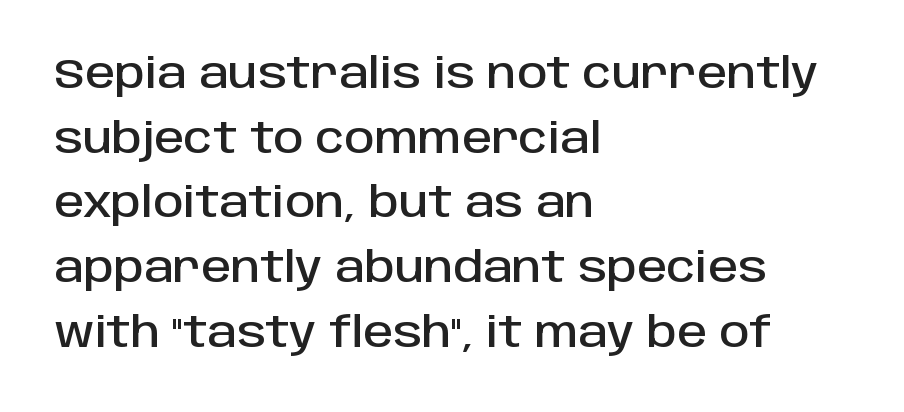
{"serif": "no", "italic": "no", "width": "normal", "stroke_contrast": "low", "x_height": "large", "monospaced": "no", "underline": "no", "align": "left", "line_spacing": "normal", "line_spacing_ratio": 1.54, "letter_spacing": "normal", "letter_spacing_em": 0.0, "glyph_px": 42}
